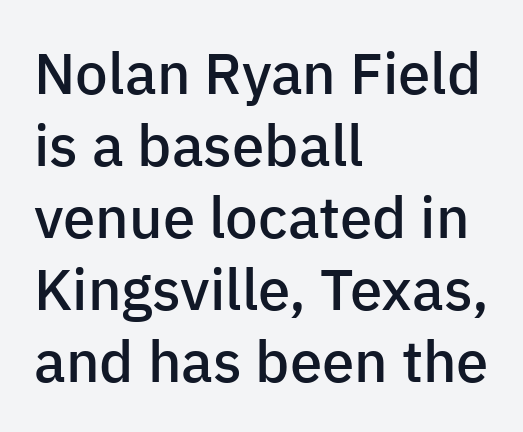
A clean baseline with only descenders dipping below it. No extra tracking has been applied to these lines. Think of a printed novel: that variable character pitch is what you see here. The rendering uses a semibold face; strokes are thickened but not to full bold. Regarding serifs, this sample does without them.
